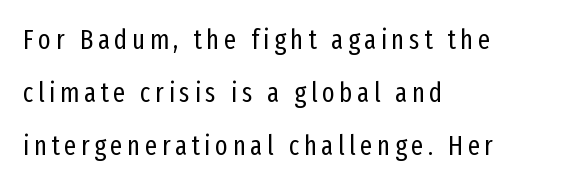
The image shows 27 px text type, upright; set left-aligned, loose line spacing (1.97x), not underlined.
